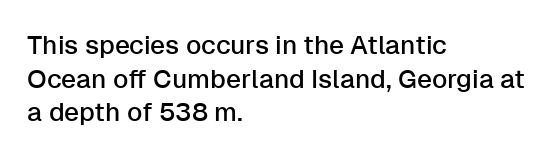
{"italic": "no", "underline": "no", "align": "left", "line_spacing": "normal", "line_spacing_ratio": 1.29, "letter_spacing": "normal", "letter_spacing_em": 0.0, "glyph_px": 26}
